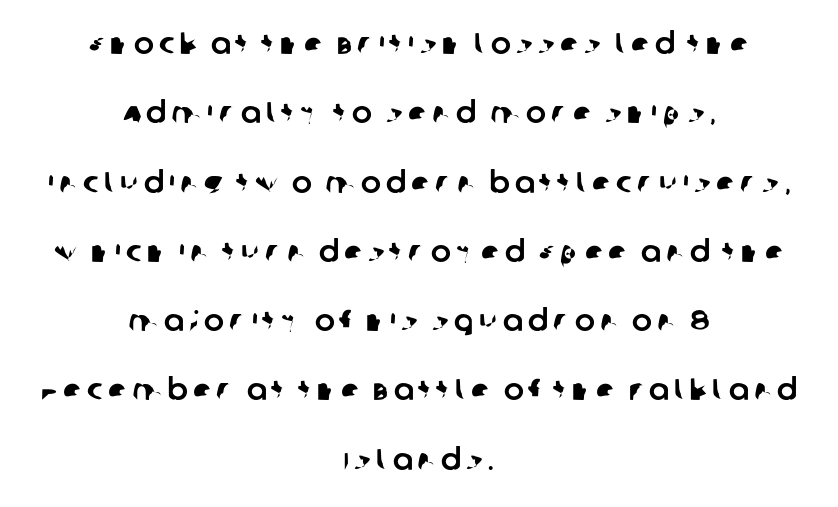
The image shows 30 px sans-serif type; set centered, loose line spacing (2.31x), not underlined; low stroke contrast and a large x-height.
